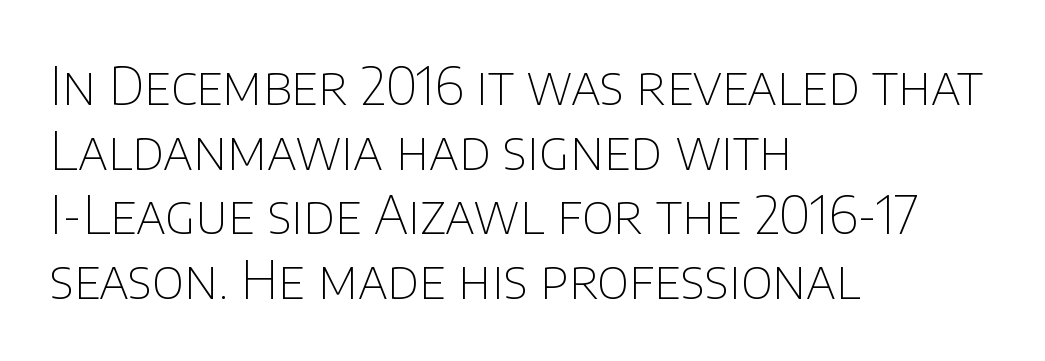
The image shows 53 px thin sans-serif type, upright; set left-aligned, line spacing 1.22x, normal letter spacing, not underlined; low stroke contrast and a large x-height.
